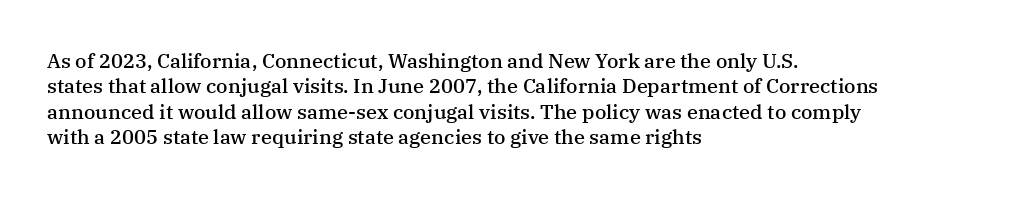
{"italic": "no", "bold": "semi", "underline": "no", "align": "left", "line_spacing": "normal", "line_spacing_ratio": 1.27, "letter_spacing": "normal", "letter_spacing_em": 0.0, "glyph_px": 20}
